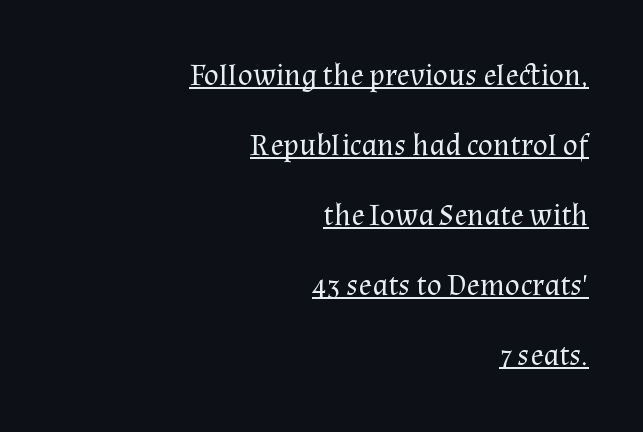
The image shows 31 px regular-weight type, upright; set right-aligned, loose line spacing (2.26x), normal letter spacing, underlined; medium stroke contrast and a medium x-height.
